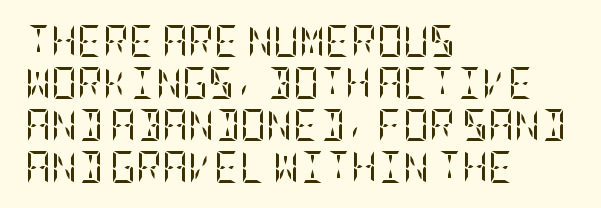
{"serif": "yes", "italic": "no", "bold": "no", "weight": "regular", "width": "condensed", "stroke_contrast": "low", "x_height": "large", "underline": "no", "align": "left", "line_spacing": "normal", "line_spacing_ratio": 1.31, "letter_spacing": "normal", "letter_spacing_em": 0.0, "glyph_px": 32}
